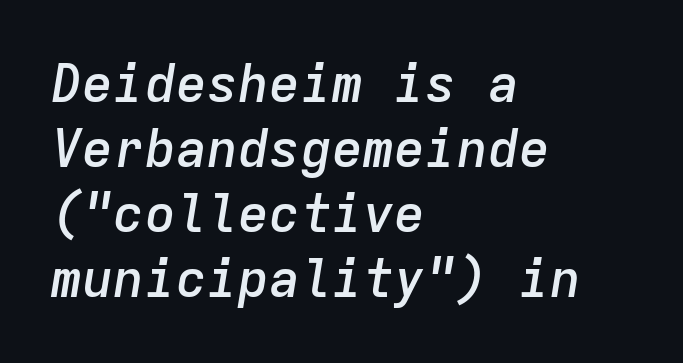
Each line starts at the same left margin while the right side varies. The text carries the slant typical of an italic or oblique font. Characters follow at the spacing the type designer built in. A typesetter would call this monospace, since all characters share one set width. The specimen omits any rule beneath the text block's lines.
